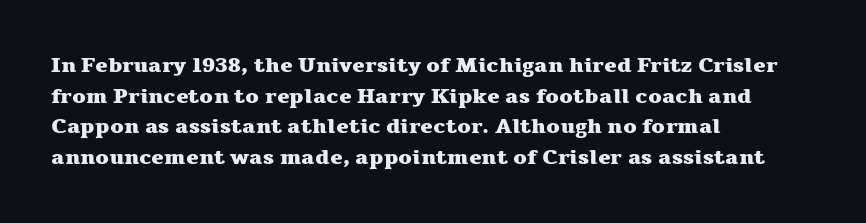
Q: Is the text bold? A: Yes.
Q: Is the text italic (slanted)? A: No, it is upright.
Q: Is the text underlined? A: No.
Q: How is the paragraph aligned? A: Left-aligned.
Q: Is the spacing between letters normal or unusually wide? A: Normal.
Q: Is the spacing between lines tight, normal or loose? A: Normal.
